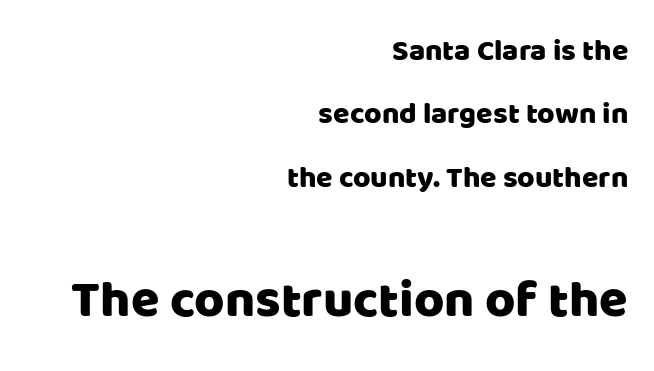
Q: Is the text italic (slanted)? A: No, it is upright.
Q: Is the typeface a serif or a sans-serif typeface? A: Sans-serif.
Q: Is the text underlined? A: No.
Q: How is the paragraph aligned? A: Right-aligned.
Q: Is the spacing between letters normal or unusually wide? A: Normal.
Q: Is the spacing between lines tight, normal or loose? A: Loose.
Q: Which block of text is set in a larger size, the first (top) or the second (bottom)? A: The second (bottom) one.
Q: Width (condensed, normal, or wide)? A: Normal.
Q: Stroke contrast? A: Low.
Q: x-height? A: Large.
Q: Monospaced? A: No.
